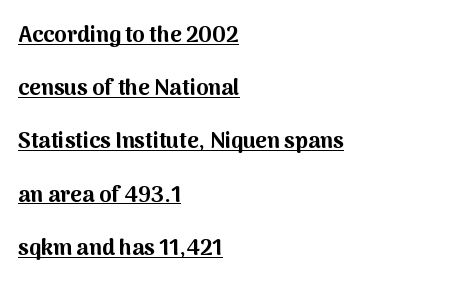
The image shows 22 px bold type, upright; set left-aligned, loose line spacing (2.42x), normal letter spacing, underlined.
